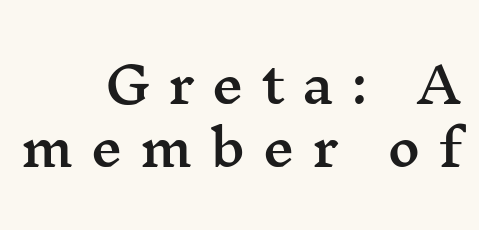
The image shows 50 px wide serif type, upright; set right-aligned, normal line spacing (1.27x), unusually wide letter spacing (+0.35 em), not underlined; medium stroke contrast and a medium x-height.
